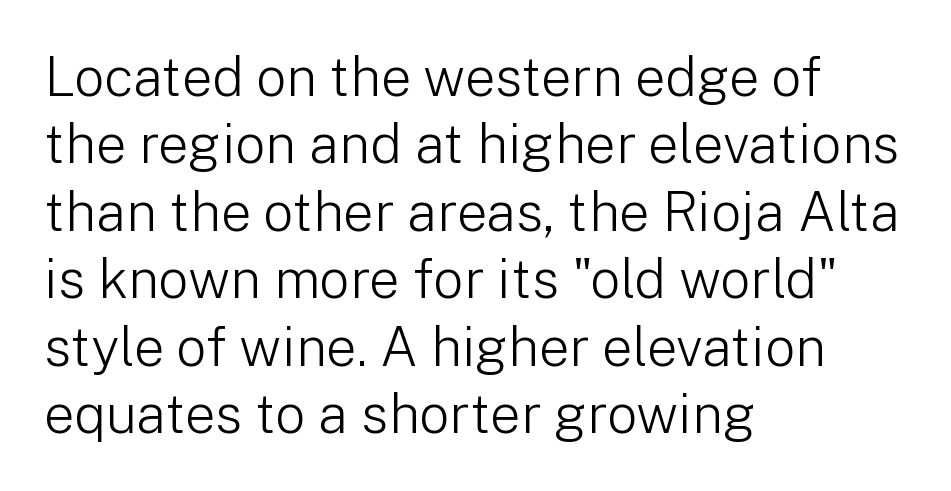
{"serif": "no", "italic": "no", "bold": "no", "weight": "light", "width": "normal", "stroke_contrast": "low", "x_height": "medium", "monospaced": "no", "underline": "no", "align": "left", "line_spacing": "normal", "line_spacing_ratio": 1.25, "letter_spacing": "normal", "letter_spacing_em": 0.0, "glyph_px": 54}
